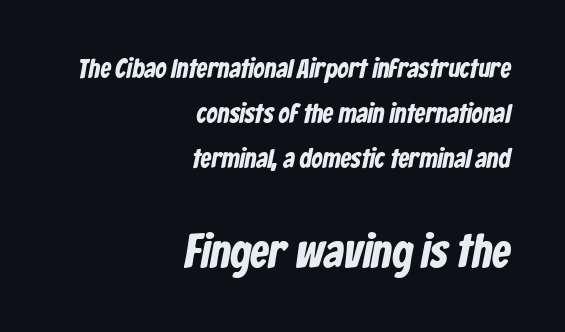
The image shows 47 px condensed sans-serif type; set right-aligned, normal line spacing (1.66x), normal letter spacing, not underlined; the second (bottom) block is 1.74x larger; low stroke contrast and a medium x-height.
